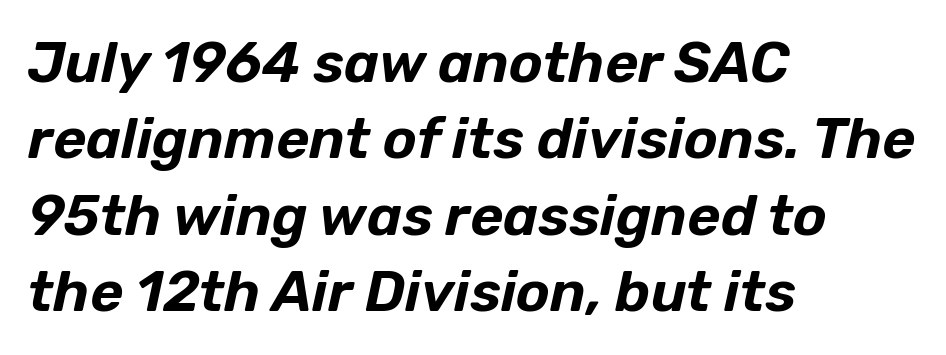
{"italic": "yes", "lean": "right", "slant_degrees": 12, "width": "normal", "stroke_contrast": "low", "x_height": "medium", "monospaced": "no", "underline": "no", "align": "left", "line_spacing": "normal", "line_spacing_ratio": 1.34, "letter_spacing": "normal", "letter_spacing_em": 0.0, "glyph_px": 57}
